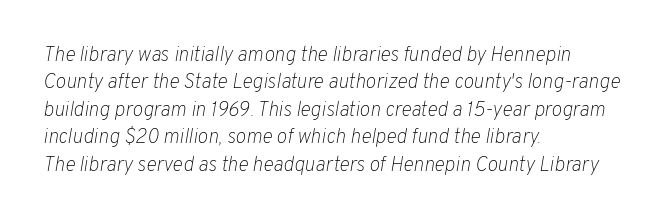
Q: Is the text bold? A: No.
Q: Is the text italic (slanted)? A: Yes, it leans right by about 10 degrees.
Q: Is the text underlined? A: No.
Q: How is the paragraph aligned? A: Left-aligned.
Q: Is the spacing between letters normal or unusually wide? A: Normal.
Q: Is the spacing between lines tight, normal or loose? A: Normal.
